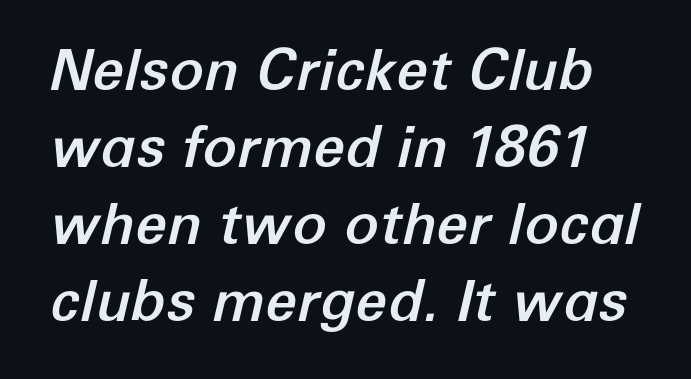
This sample has the flowing, uneven cadence of proportional lettering. Normally led — the rows are evenly, conventionally spaced. This is oblique type, the kind used for emphasis or titles. A typesetter would call this zero additional tracking.
